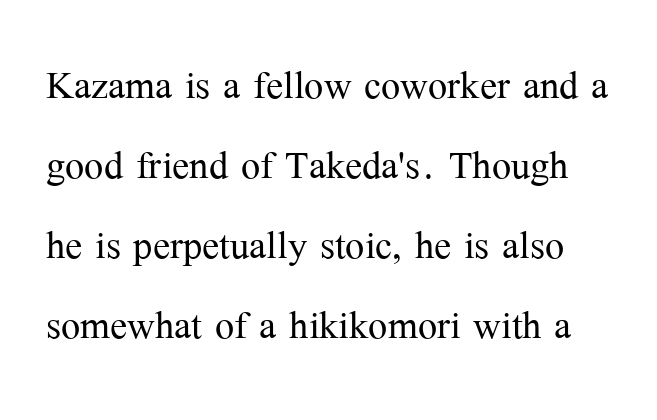
The image shows 51 px light serif type, upright; set normal line spacing (1.57x), normal letter spacing, not underlined; medium stroke contrast and a medium x-height.
